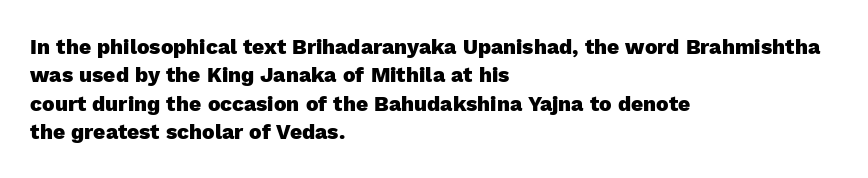
The image shows 21 px bold type, upright; set left-aligned, normal line spacing (1.35x), normal letter spacing, not underlined.
